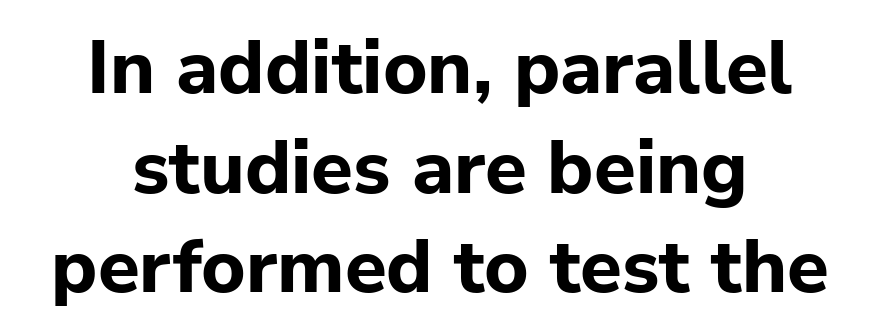
The image shows 76 px bold sans-serif type, upright; set centered, normal line spacing (1.31x), normal letter spacing, not underlined; low stroke contrast and a medium x-height.
